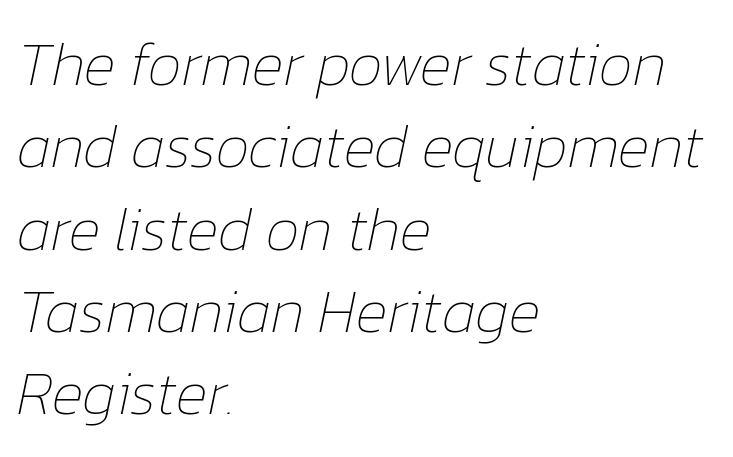
Each letter keeps its own natural width here, so spacing adapts to shape. You can tell it's italic because the verticals aren't actually vertical. Stroke thickness stays within the range of a standard reading face or lighter. The area under the type is left untouched.
